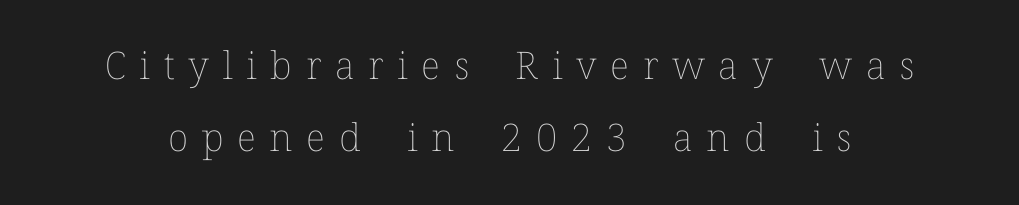
{"italic": "no", "bold": "no", "weight": "thin", "width": "normal", "stroke_contrast": "low", "x_height": "medium", "monospaced": "no", "underline": "no", "line_spacing": "loose", "line_spacing_ratio": 1.9, "letter_spacing": "wide", "letter_spacing_em": 0.36, "glyph_px": 38}
